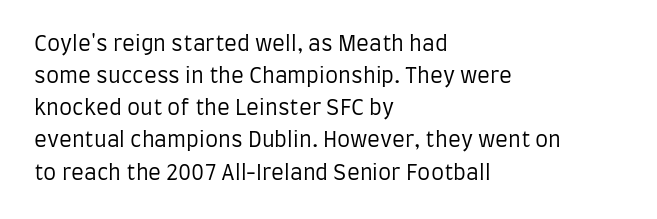
Q: Is the text bold? A: No.
Q: Is the text italic (slanted)? A: No, it is upright.
Q: Is the text underlined? A: No.
Q: How is the paragraph aligned? A: Left-aligned.
Q: Is the spacing between letters normal or unusually wide? A: Normal.
Q: Is the spacing between lines tight, normal or loose? A: Normal.
